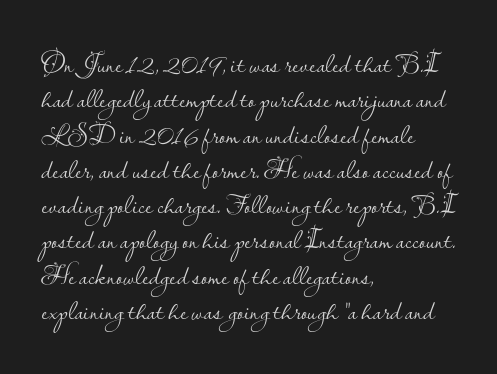
{"serif": "no", "bold": "no", "weight": "light", "width": "normal", "stroke_contrast": "low", "x_height": "small", "monospaced": "no", "underline": "no", "align": "left", "line_spacing": "normal", "line_spacing_ratio": 1.26, "letter_spacing": "normal", "letter_spacing_em": 0.0, "glyph_px": 28}
